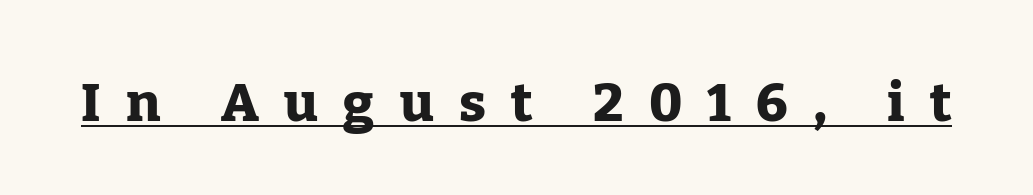
The image shows 53 px heavy serif type, upright; set unusually wide letter spacing (+0.48 em), underlined; low stroke contrast and a medium x-height.
